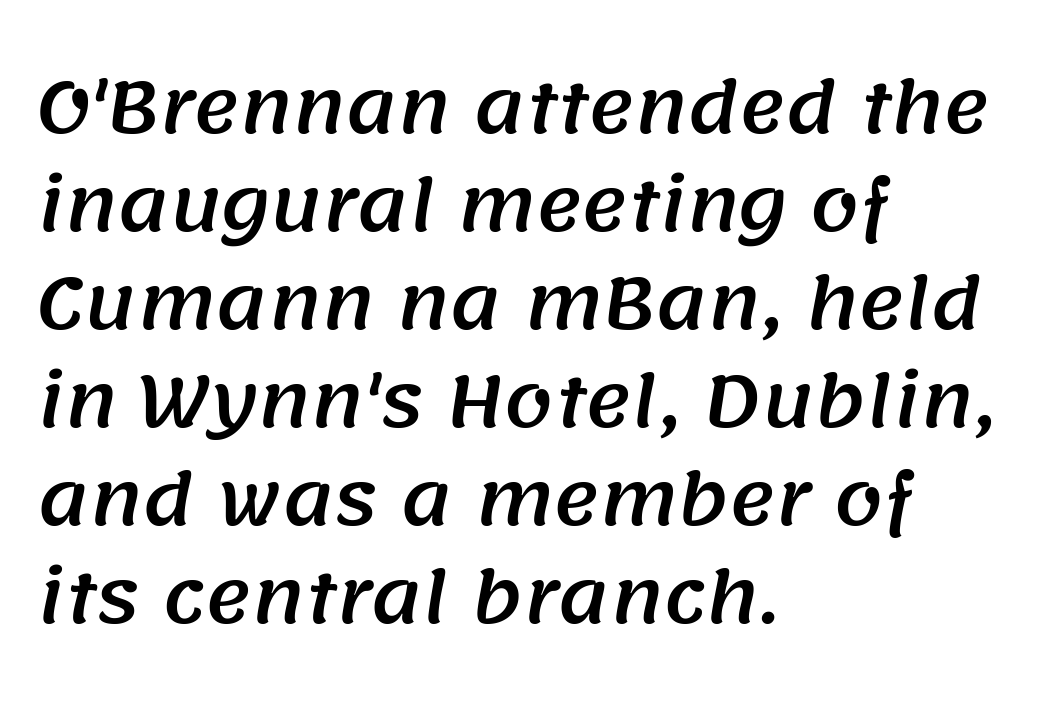
Q: Is the typeface a serif or a sans-serif typeface? A: Sans-serif.
Q: Is the text underlined? A: No.
Q: How is the paragraph aligned? A: Left-aligned.
Q: Is the spacing between letters normal or unusually wide? A: Normal.
Q: Is the spacing between lines tight, normal or loose? A: Normal.
Q: Width (condensed, normal, or wide)? A: Normal.
Q: Stroke contrast? A: Medium.
Q: x-height? A: Large.
Q: Monospaced? A: No.
